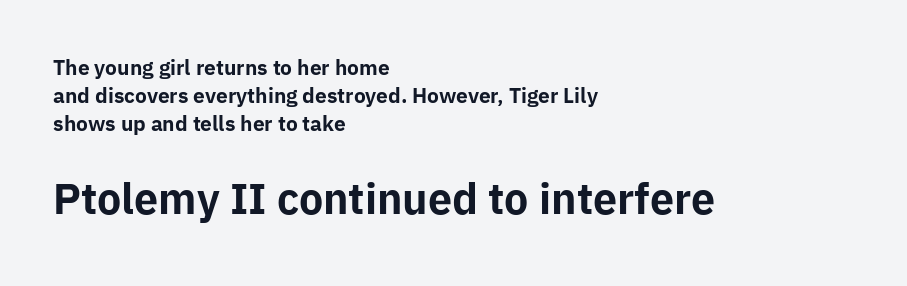
Q: Is the text bold? A: Yes.
Q: Is the text italic (slanted)? A: No, it is upright.
Q: Is the typeface a serif or a sans-serif typeface? A: Sans-serif.
Q: Is the text underlined? A: No.
Q: How is the paragraph aligned? A: Left-aligned.
Q: Is the spacing between letters normal or unusually wide? A: Normal.
Q: Is the spacing between lines tight, normal or loose? A: Normal.
Q: Which block of text is set in a larger size, the first (top) or the second (bottom)? A: The second (bottom) one.
Q: Width (condensed, normal, or wide)? A: Normal.
Q: Stroke contrast? A: Low.
Q: x-height? A: Medium.
Q: Monospaced? A: No.
